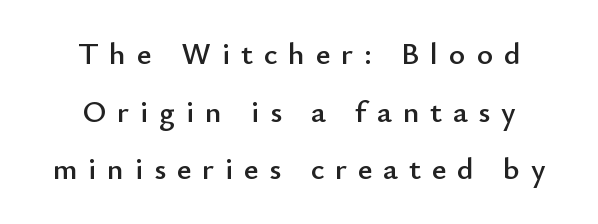
Glyph-to-glyph distance is far greater than everyday printed text. Is this a fixed-width face? No — the glyphs have proportional, varying widths. Vertical strokes here are truly vertical. Nope, no serifs anywhere on these letters.
